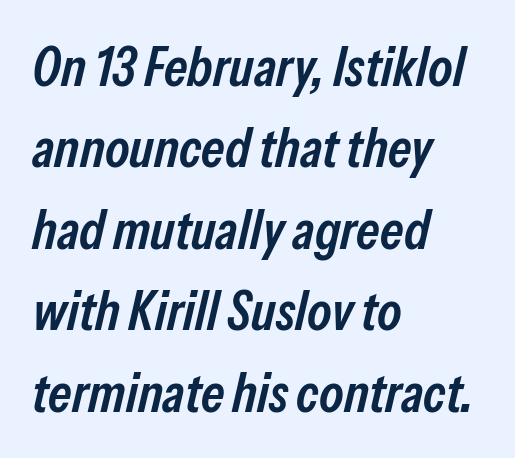
{"italic": "yes", "lean": "right", "slant_degrees": 13, "bold": "semi", "weight": "semibold", "width": "condensed", "stroke_contrast": "low", "x_height": "medium", "monospaced": "no", "underline": "no", "align": "left", "line_spacing": "normal", "line_spacing_ratio": 1.48, "letter_spacing": "normal", "letter_spacing_em": 0.0, "glyph_px": 55}
